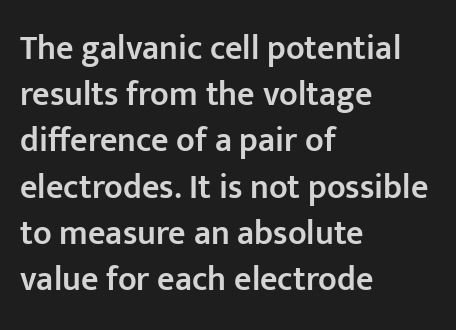
{"serif": "no", "italic": "no", "bold": "semi", "weight": "semibold", "width": "normal", "stroke_contrast": "low", "x_height": "medium", "monospaced": "no", "underline": "no", "align": "left", "line_spacing": "normal", "line_spacing_ratio": 1.36, "letter_spacing": "normal", "letter_spacing_em": 0.0, "glyph_px": 34}
